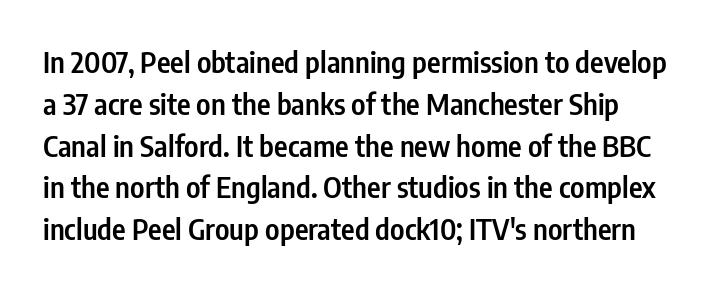
{"serif": "no", "italic": "no", "bold": "semi", "weight": "semibold", "width": "condensed", "stroke_contrast": "low", "x_height": "medium", "monospaced": "no", "underline": "no", "line_spacing": "normal", "line_spacing_ratio": 1.44, "letter_spacing": "normal", "letter_spacing_em": 0.0, "glyph_px": 29}
